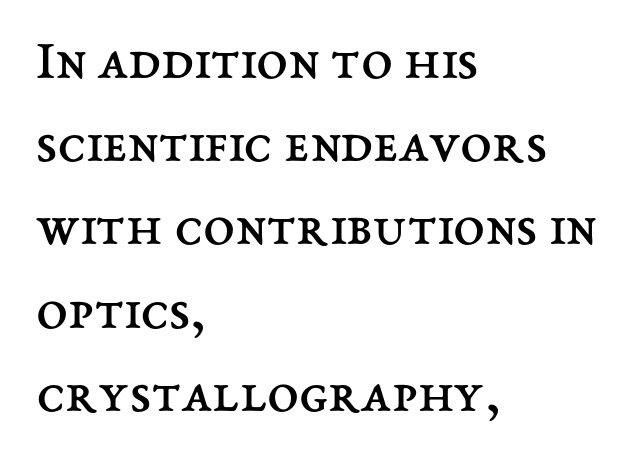
Vertical strokes here are truly vertical. Looks like regular typesetting: each glyph gets only the width it needs. The tracking reads as untouched default to a designer's eye. Glance below the letters and you will spot only blank space.
